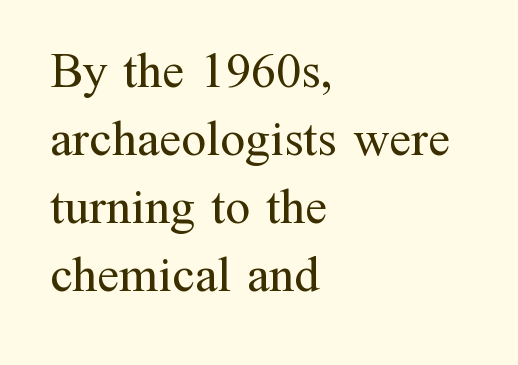
{"serif": "yes", "italic": "no", "bold": "no", "weight": "regular", "width": "normal", "stroke_contrast": "medium", "x_height": "medium", "monospaced": "no", "underline": "no", "align": "left", "line_spacing": "normal", "line_spacing_ratio": 1.36, "letter_spacing": "normal", "letter_spacing_em": 0.0, "glyph_px": 50}
